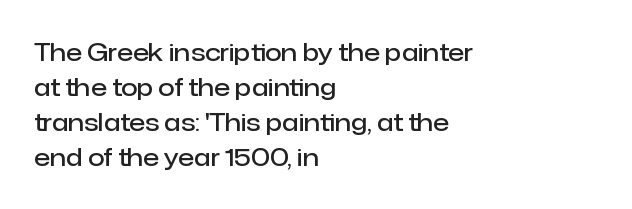
{"italic": "no", "bold": "semi", "underline": "no", "align": "left", "line_spacing": "normal", "line_spacing_ratio": 1.46, "letter_spacing": "normal", "letter_spacing_em": 0.0, "glyph_px": 24}
